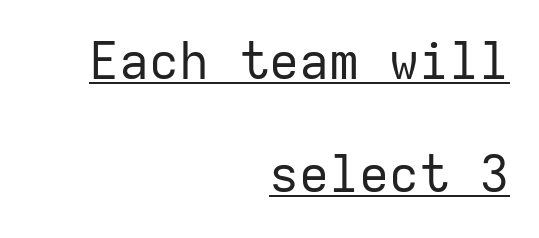
Is this a fixed-width face? Yes — each glyph sits in an identical cell. One glance says open: line gaps are wider than usual. Grotesque or geometric, the face here clearly has no serifs. The lines are quadded right.
